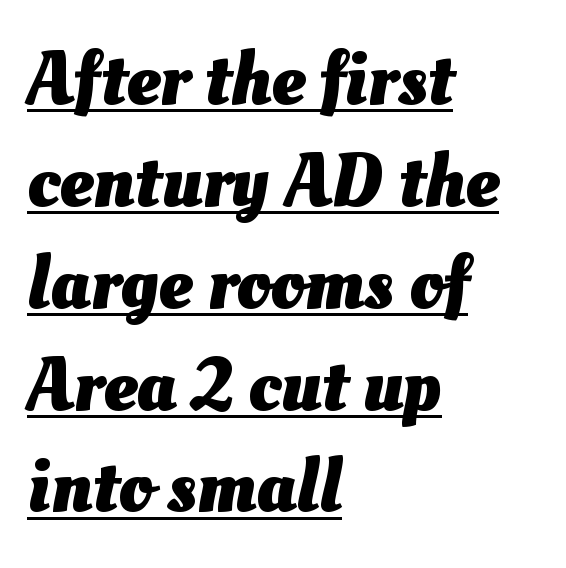
The image shows 76 px heavy type; set left-aligned, normal line spacing (1.34x), normal letter spacing, underlined; medium stroke contrast and a small x-height.
